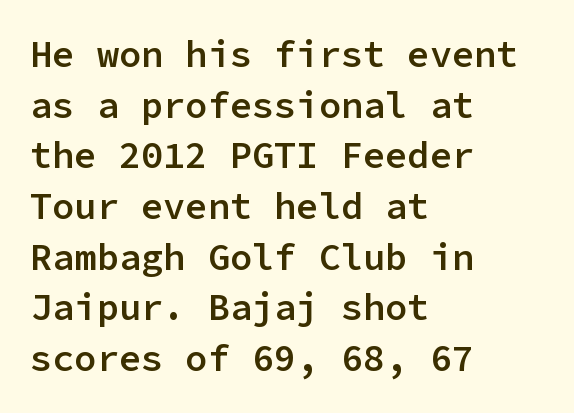
Interline gaps are of average width in this sample. Clear beneath every line of the passage. The face used here is monospaced, like something from a code editor. A student would call this left alignment; a typographer would say flush left, rag right.
